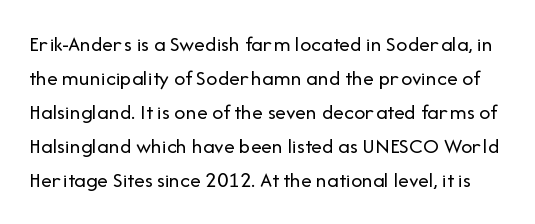
The image shows 22 px text type, upright; set normal line spacing (1.54x), normal letter spacing, not underlined.
